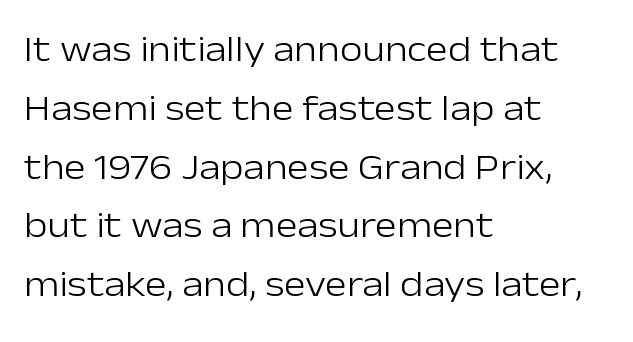
{"serif": "no", "italic": "no", "bold": "no", "weight": "light", "width": "normal", "stroke_contrast": "low", "x_height": "medium", "monospaced": "no", "underline": "no", "align": "left", "line_spacing": "normal", "line_spacing_ratio": 1.59, "letter_spacing": "normal", "letter_spacing_em": 0.0, "glyph_px": 37}
